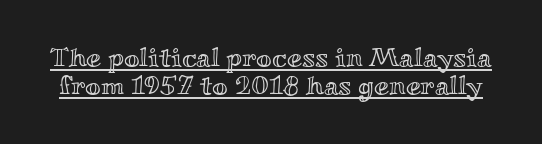
Q: Is the text italic (slanted)? A: No, it is upright.
Q: Is the text underlined? A: Yes.
Q: Is the spacing between letters normal or unusually wide? A: Normal.
Q: Is the spacing between lines tight, normal or loose? A: Tight.
